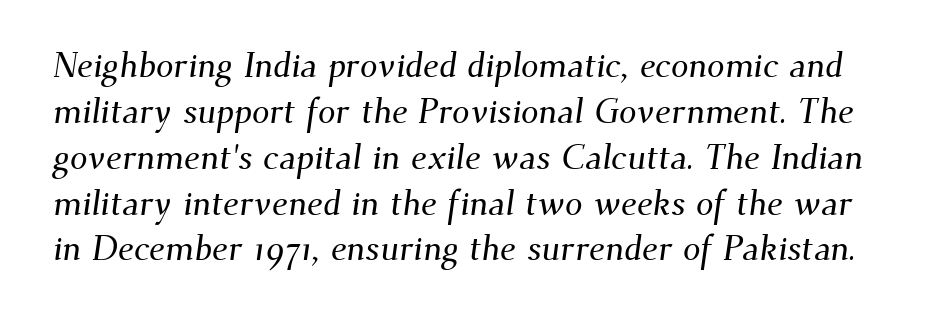
This sample keeps an unexceptional amount of space between lines. Stroke terminals: seriffed. The type is set solid horizontally, with unmodified tracking. Think of a printed novel: that variable character pitch is what you see here.
